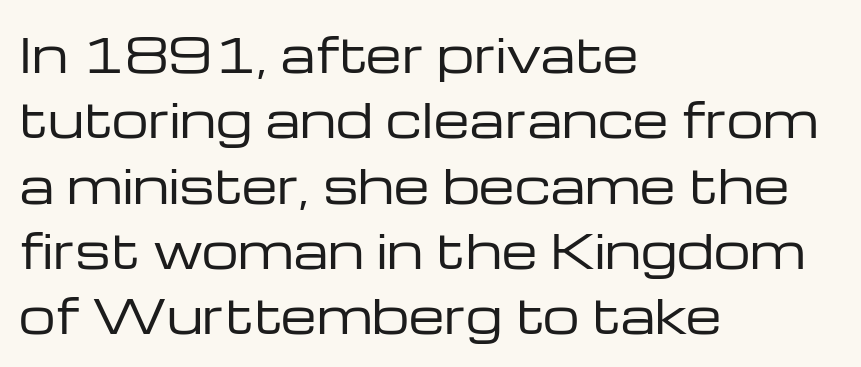
{"serif": "no", "italic": "no", "bold": "no", "weight": "regular", "width": "wide", "stroke_contrast": "low", "x_height": "medium", "monospaced": "no", "underline": "no", "align": "left", "line_spacing": "normal", "line_spacing_ratio": 1.42, "letter_spacing": "normal", "letter_spacing_em": 0.0, "glyph_px": 46}
